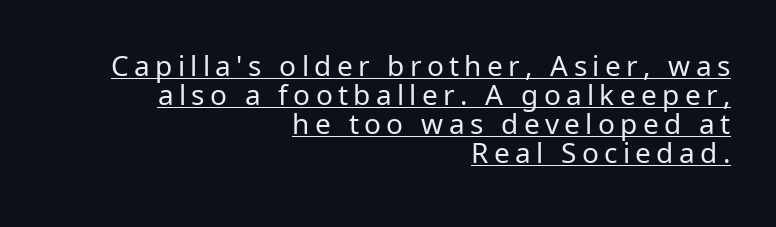
{"serif": "no", "italic": "no", "bold": "no", "weight": "regular", "width": "normal", "stroke_contrast": "low", "x_height": "medium", "monospaced": "no", "underline": "yes", "align": "right", "line_spacing": "tight", "line_spacing_ratio": 1.03, "glyph_px": 28}
